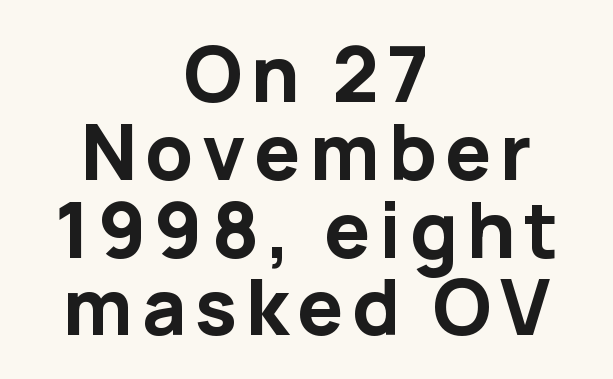
The image shows 77 px bold sans-serif type, upright; set centered, tight line spacing (1.01x), not underlined; low stroke contrast and a medium x-height.
